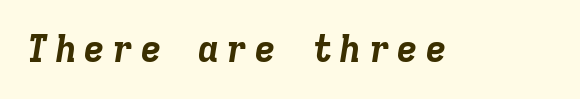
The image shows 37 px bold type, italic (leaning right), monospaced; set not underlined; low stroke contrast and a medium x-height.
